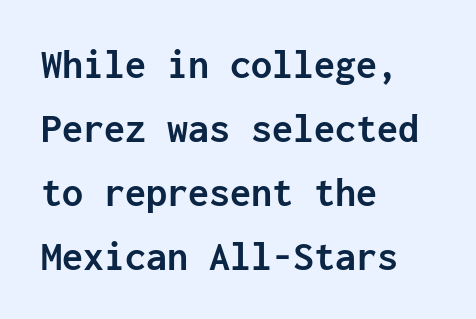
The image shows 42 px semibold sans-serif type, upright, monospaced; set left-aligned, normal line spacing (1.52x), normal letter spacing, not underlined; low stroke contrast and a medium x-height.
